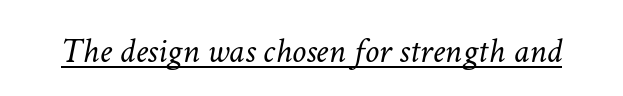
The image shows 36 px light type, italic (leaning right); set normal letter spacing, underlined; low stroke contrast and a medium x-height.
